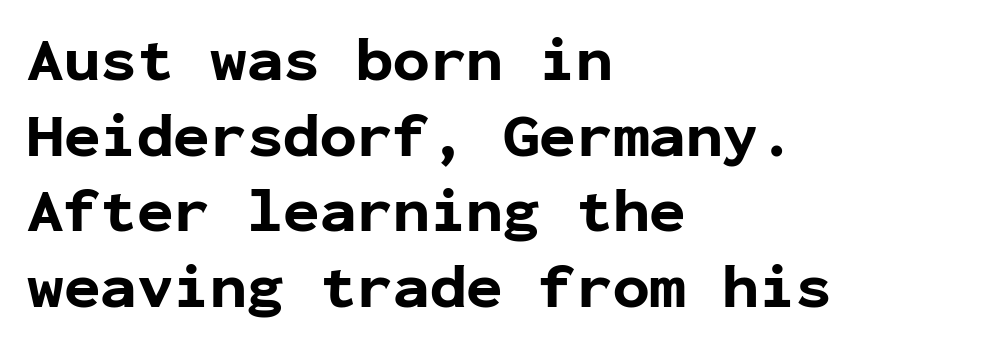
{"serif": "no", "italic": "no", "bold": "yes", "weight": "bold", "width": "normal", "stroke_contrast": "low", "x_height": "medium", "monospaced": "yes", "underline": "no", "align": "left", "line_spacing_ratio": 1.24, "letter_spacing": "normal", "letter_spacing_em": 0.0, "glyph_px": 61}
